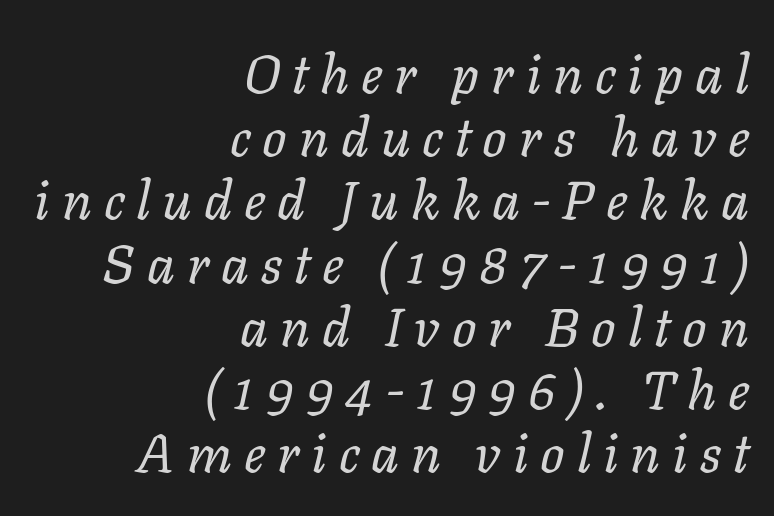
{"italic": "yes", "lean": "right", "slant_degrees": 11, "bold": "no", "weight": "regular", "width": "normal", "stroke_contrast": "low", "x_height": "medium", "monospaced": "no", "underline": "no", "align": "right", "line_spacing_ratio": 1.17, "letter_spacing": "wide", "letter_spacing_em": 0.22, "glyph_px": 54}
